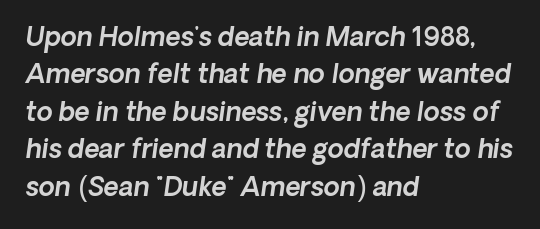
The image shows 26 px text type; set left-aligned, normal line spacing (1.44x), normal letter spacing, not underlined.
